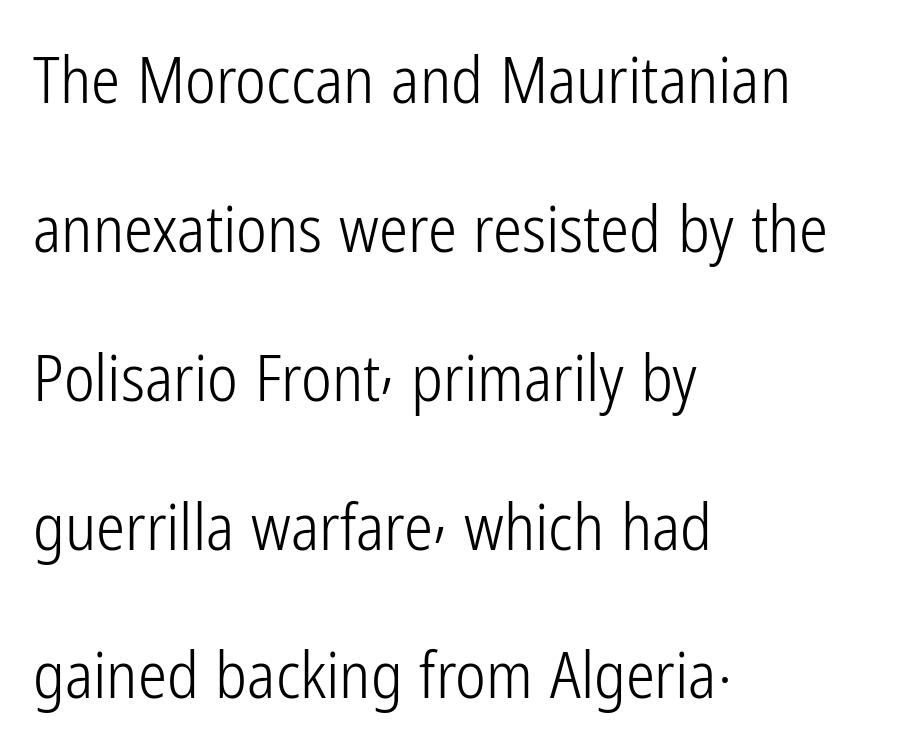
Compared with a centered layout, this one pins lines to the left instead. How would I describe the line gaps? Wide and relaxed. Stems here are at most as thick as an everyday book face. Serifs: no, the terminals of the letterforms are clean. The letters advance in unequal steps, a hallmark of proportional type. A bare baseline throughout the passage.
